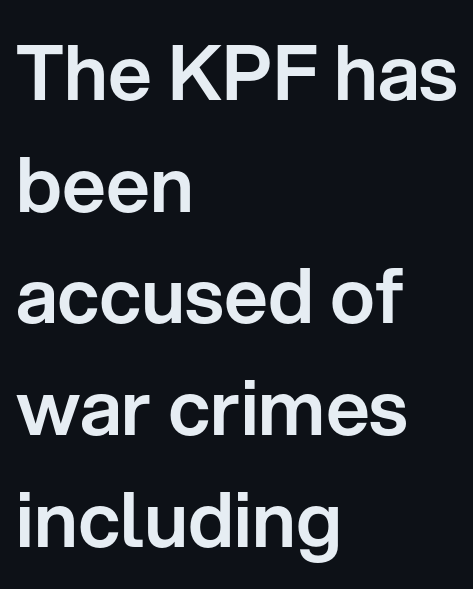
Q: Is the text italic (slanted)? A: No, it is upright.
Q: Is the typeface a serif or a sans-serif typeface? A: Sans-serif.
Q: Is the text underlined? A: No.
Q: How is the paragraph aligned? A: Left-aligned.
Q: Is the spacing between letters normal or unusually wide? A: Normal.
Q: Is the spacing between lines tight, normal or loose? A: Normal.
Q: Width (condensed, normal, or wide)? A: Normal.
Q: Stroke contrast? A: Low.
Q: x-height? A: Medium.
Q: Monospaced? A: No.
